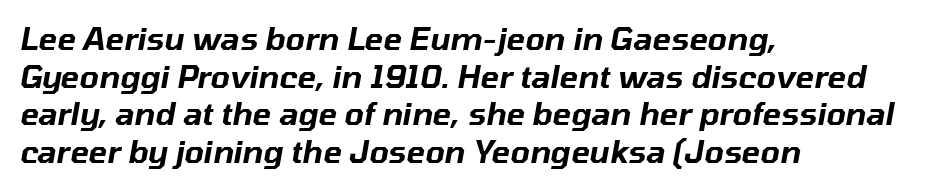
The image shows 31 px text type, italic (leaning right); set left-aligned, line spacing 1.21x, normal letter spacing, not underlined; low stroke contrast and a medium x-height.
